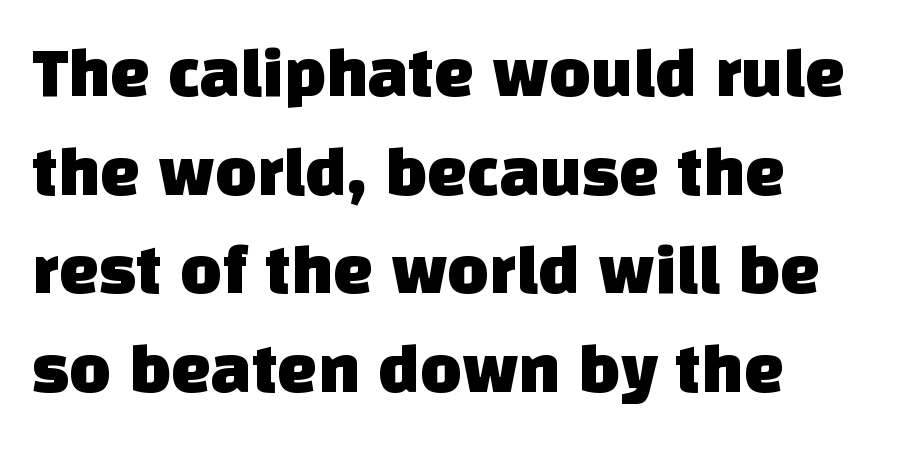
Q: Is the typeface a serif or a sans-serif typeface? A: Sans-serif.
Q: Is the text underlined? A: No.
Q: How is the paragraph aligned? A: Left-aligned.
Q: Is the spacing between letters normal or unusually wide? A: Normal.
Q: Is the spacing between lines tight, normal or loose? A: Normal.
Q: Width (condensed, normal, or wide)? A: Normal.
Q: Stroke contrast? A: Low.
Q: x-height? A: Large.
Q: Monospaced? A: No.
